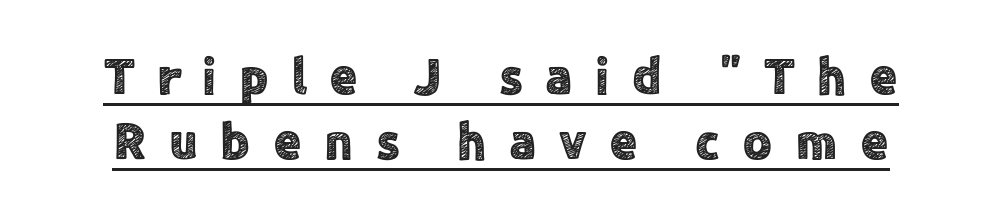
Q: Is the text italic (slanted)? A: No, it is upright.
Q: Is the typeface a serif or a sans-serif typeface? A: Sans-serif.
Q: Is the text underlined? A: Yes.
Q: Is the spacing between letters normal or unusually wide? A: Unusually wide.
Q: Is the spacing between lines tight, normal or loose? A: Normal.
Q: Width (condensed, normal, or wide)? A: Normal.
Q: x-height? A: Medium.
Q: Monospaced? A: No.
